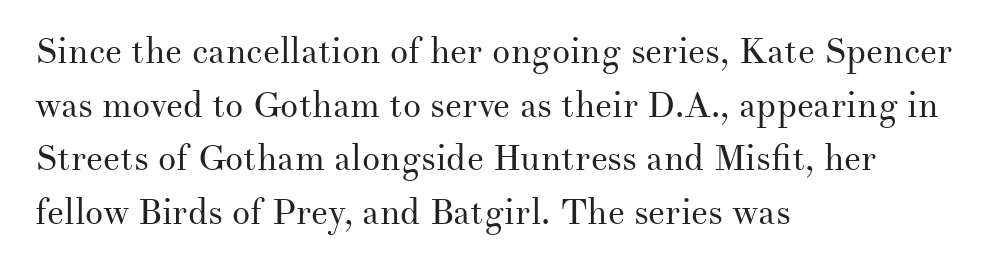
{"serif": "yes", "italic": "no", "bold": "no", "weight": "regular", "width": "normal", "stroke_contrast": "medium", "x_height": "small", "monospaced": "no", "underline": "no", "align": "left", "line_spacing": "normal", "line_spacing_ratio": 1.49, "letter_spacing": "normal", "letter_spacing_em": 0.0, "glyph_px": 36}
